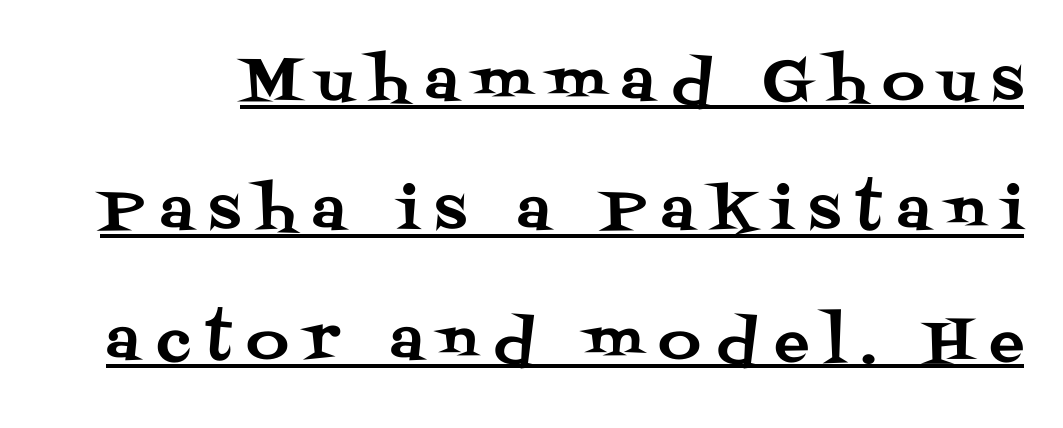
The image shows 58 px serif type, upright; set loose line spacing (2.23x), unusually wide letter spacing (+0.28 em), underlined; medium stroke contrast and a large x-height.
